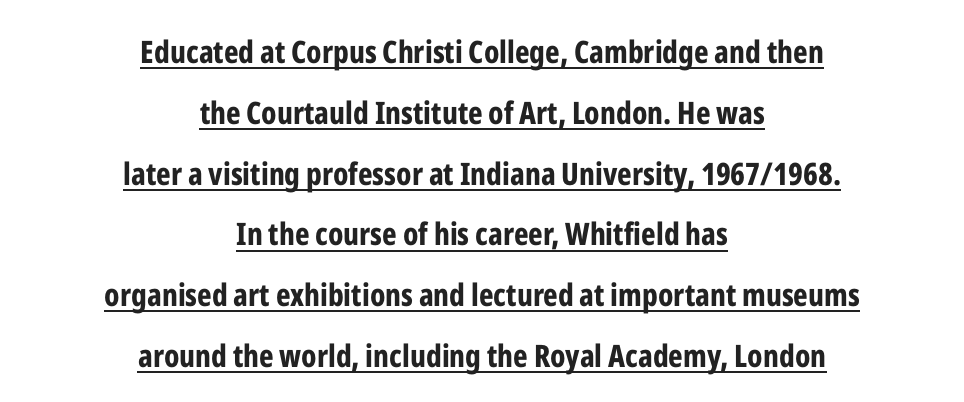
The image shows 31 px bold, condensed sans-serif type, upright; set centered, loose line spacing (1.96x), normal letter spacing, underlined; low stroke contrast and a medium x-height.
